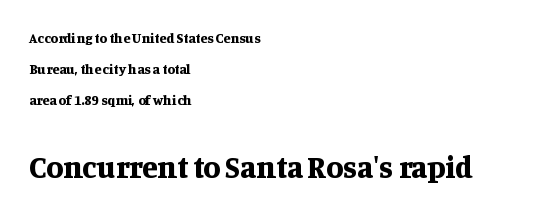
The image shows 31 px bold serif type, upright; set left-aligned, loose line spacing (2.22x), normal letter spacing, not underlined; the second (bottom) block is 2.21x larger; medium stroke contrast and a large x-height.
